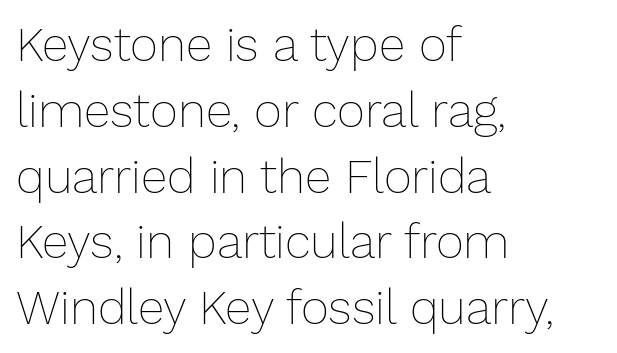
The image shows 48 px thin type, upright; set left-aligned, normal line spacing (1.37x), normal letter spacing, not underlined; low stroke contrast and a medium x-height.
